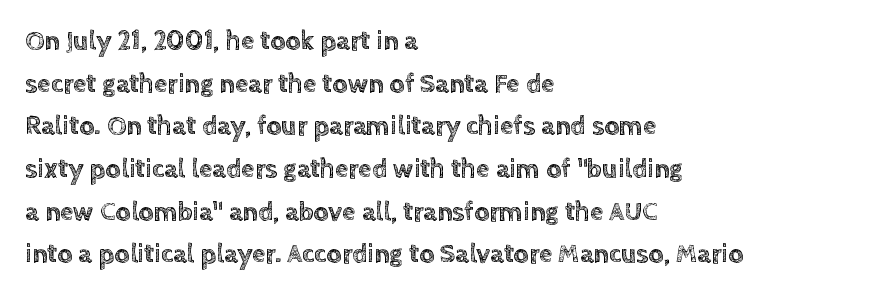
{"italic": "no", "underline": "no", "align": "left", "line_spacing": "normal", "line_spacing_ratio": 1.58, "letter_spacing": "normal", "letter_spacing_em": 0.0, "glyph_px": 27}
